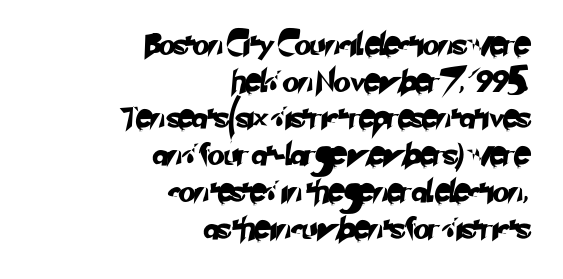
Default kerning and tracking; the words read as compact shapes. Line ends are locked; line starts wander. Words float on clear page, feet unadorned. Does the leading feel generous? No, just average.
